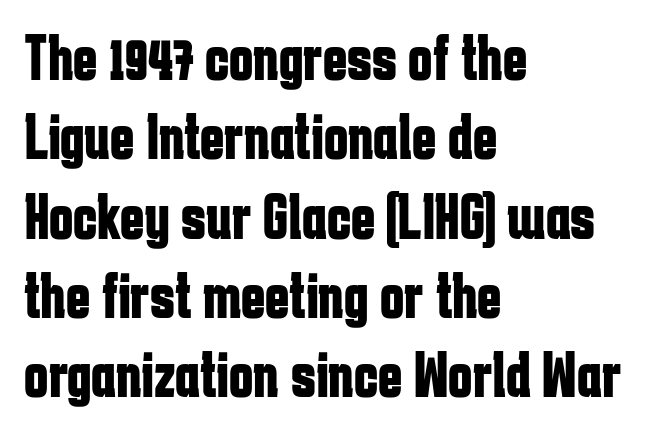
The image shows 65 px bold, condensed sans-serif type, upright; set left-aligned, line spacing 1.22x, normal letter spacing, not underlined; low stroke contrast and a medium x-height.
